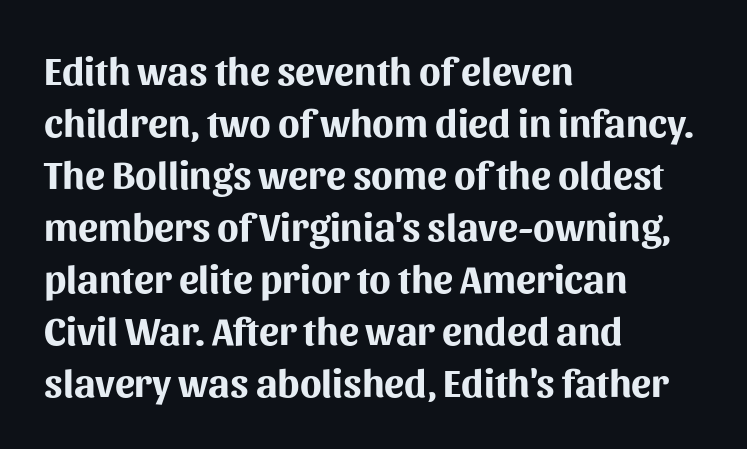
Q: Is the text bold? A: Yes.
Q: Is the text italic (slanted)? A: No, it is upright.
Q: Is the typeface a serif or a sans-serif typeface? A: Sans-serif.
Q: Is the text underlined? A: No.
Q: How is the paragraph aligned? A: Left-aligned.
Q: Is the spacing between letters normal or unusually wide? A: Normal.
Q: Is the spacing between lines tight, normal or loose? A: Normal.
Q: Width (condensed, normal, or wide)? A: Normal.
Q: Stroke contrast? A: Medium.
Q: x-height? A: Medium.
Q: Monospaced? A: No.
